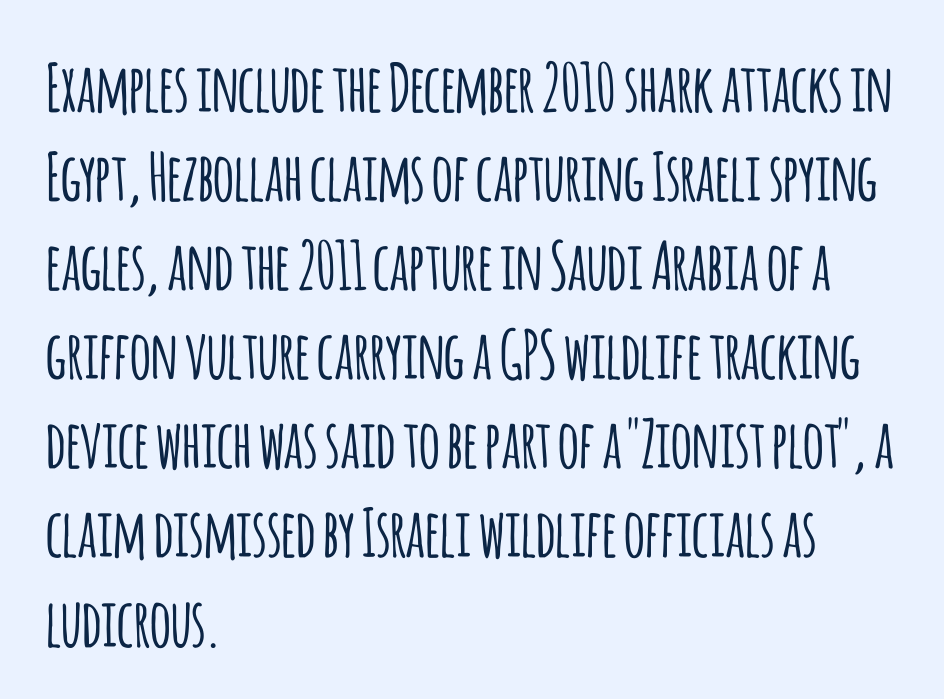
This is the regular roman posture of the typeface. The typeface chosen for these lines omits serifs. Underline: absent. The compositor pushed each line to the left boundary.
